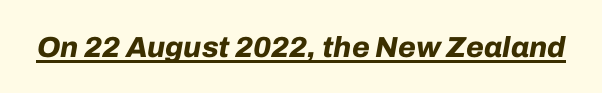
The image shows 29 px bold type, italic (leaning right); set normal letter spacing, underlined; low stroke contrast and a medium x-height.
